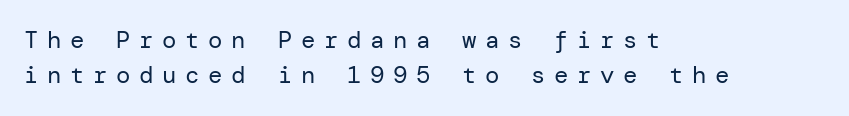
The image shows 24 px text type, upright; set left-aligned, normal line spacing (1.46x), unusually wide letter spacing (+0.36 em), not underlined.
